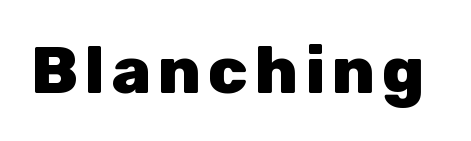
The face used here is a sans, in the tradition of grotesques and geometrics. Is this a fixed-width face? No — the glyphs have proportional, varying widths. If you drew a line through each stem, it would be perfectly vertical. The space directly below the letters is spotless. Does the weight exceed regular? Yes, all the way to bold.
